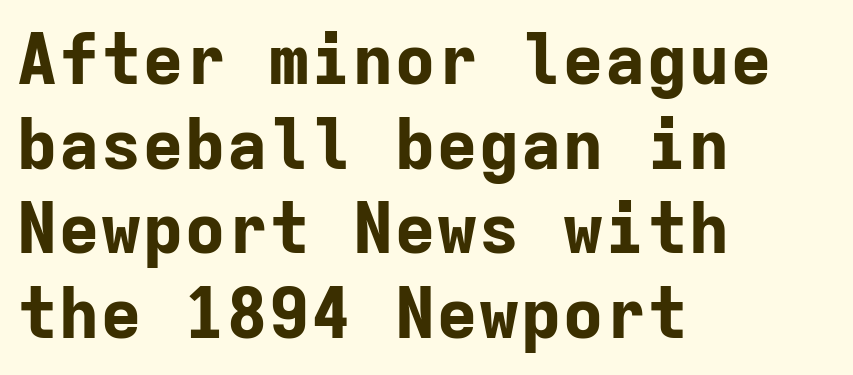
The image shows 70 px bold sans-serif type, upright, monospaced; set left-aligned, line spacing 1.21x, normal letter spacing, not underlined; low stroke contrast and a medium x-height.
